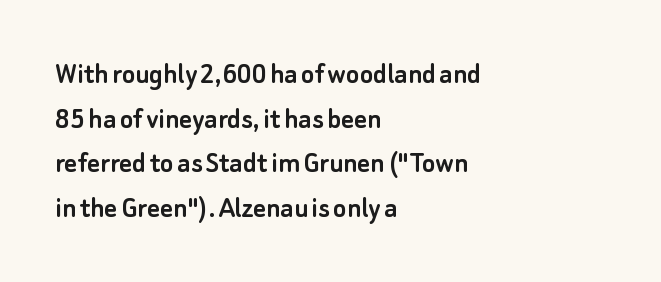
Q: Is the text italic (slanted)? A: No, it is upright.
Q: Is the typeface a serif or a sans-serif typeface? A: Sans-serif.
Q: Is the text underlined? A: No.
Q: How is the paragraph aligned? A: Left-aligned.
Q: Is the spacing between letters normal or unusually wide? A: Normal.
Q: Is the spacing between lines tight, normal or loose? A: Normal.
Q: Width (condensed, normal, or wide)? A: Normal.
Q: Stroke contrast? A: Low.
Q: x-height? A: Small.
Q: Monospaced? A: No.
